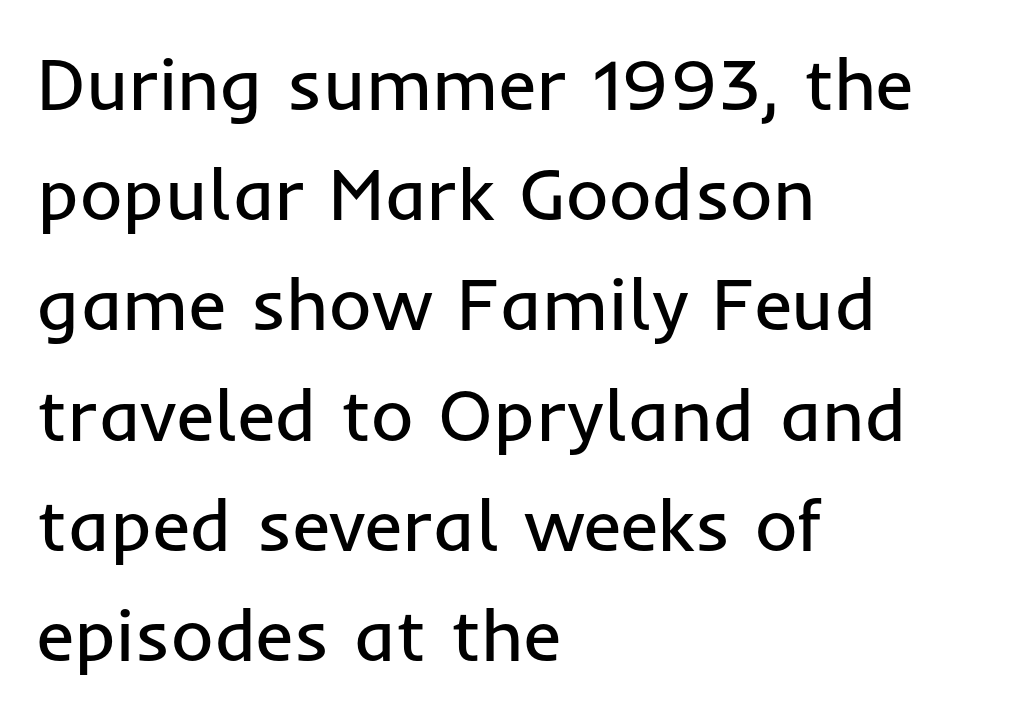
Q: Is the text bold? A: No.
Q: Is the text italic (slanted)? A: No, it is upright.
Q: Is the typeface a serif or a sans-serif typeface? A: Sans-serif.
Q: Is the text underlined? A: No.
Q: How is the paragraph aligned? A: Left-aligned.
Q: Is the spacing between letters normal or unusually wide? A: Normal.
Q: Is the spacing between lines tight, normal or loose? A: Normal.
Q: Width (condensed, normal, or wide)? A: Normal.
Q: Stroke contrast? A: Low.
Q: x-height? A: Medium.
Q: Monospaced? A: No.
